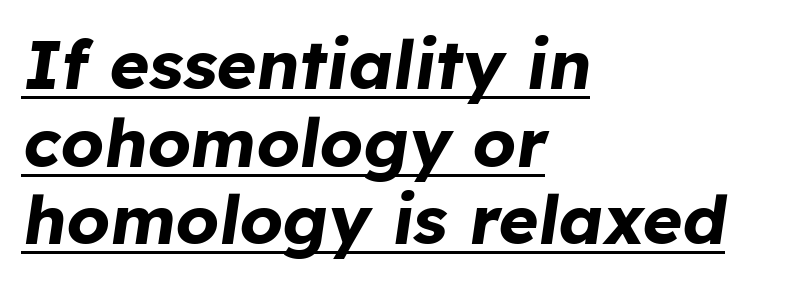
{"italic": "yes", "lean": "right", "slant_degrees": 8, "bold": "yes", "weight": "bold", "width": "normal", "stroke_contrast": "low", "x_height": "medium", "monospaced": "no", "underline": "yes", "align": "left", "line_spacing": "tight", "line_spacing_ratio": 1.14, "letter_spacing": "normal", "letter_spacing_em": 0.0, "glyph_px": 68}
